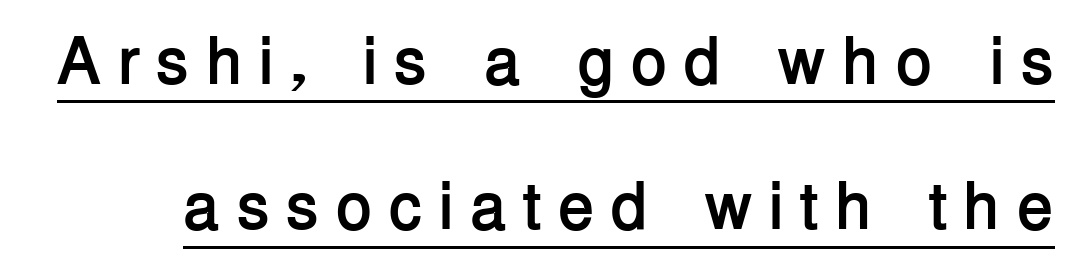
{"serif": "no", "italic": "no", "bold": "yes", "weight": "semibold", "width": "normal", "stroke_contrast": "low", "x_height": "medium", "monospaced": "no", "underline": "yes", "line_spacing": "loose", "line_spacing_ratio": 2.17, "letter_spacing": "wide", "letter_spacing_em": 0.24, "glyph_px": 67}
